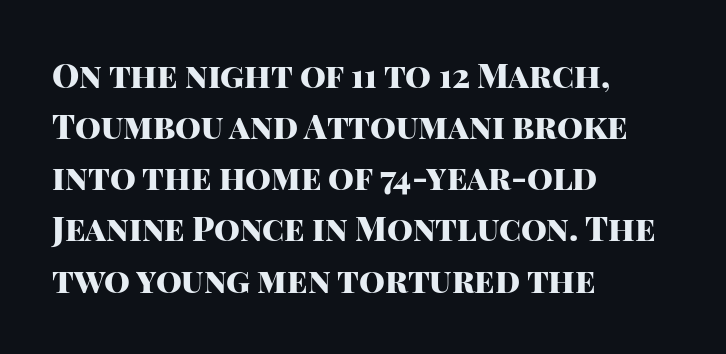
Q: Is the text bold? A: Yes.
Q: Is the text italic (slanted)? A: No, it is upright.
Q: Is the typeface a serif or a sans-serif typeface? A: Sans-serif.
Q: Is the text underlined? A: No.
Q: How is the paragraph aligned? A: Left-aligned.
Q: Is the spacing between letters normal or unusually wide? A: Normal.
Q: Is the spacing between lines tight, normal or loose? A: Normal.
Q: Width (condensed, normal, or wide)? A: Normal.
Q: Stroke contrast? A: High.
Q: x-height? A: Large.
Q: Monospaced? A: No.
